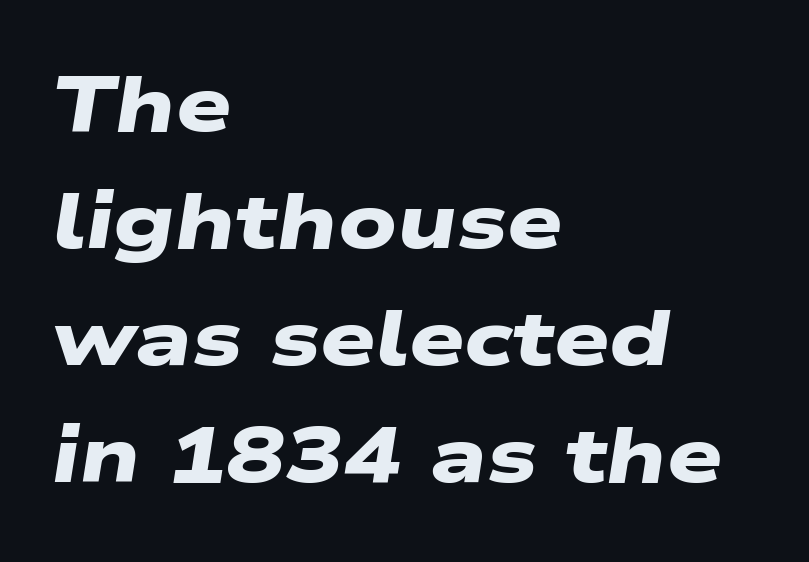
{"serif": "no", "bold": "yes", "weight": "heavy", "width": "wide", "stroke_contrast": "low", "x_height": "medium", "monospaced": "no", "underline": "no", "align": "left", "line_spacing": "normal", "line_spacing_ratio": 1.5, "letter_spacing": "normal", "letter_spacing_em": 0.0, "glyph_px": 78}
